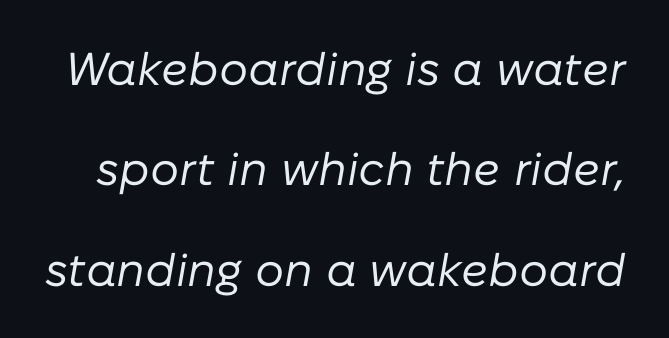
{"italic": "yes", "lean": "right", "slant_degrees": 10, "bold": "no", "weight": "regular", "width": "normal", "stroke_contrast": "low", "x_height": "medium", "monospaced": "no", "underline": "no", "line_spacing": "loose", "line_spacing_ratio": 2.18, "letter_spacing": "normal", "letter_spacing_em": 0.0, "glyph_px": 46}
